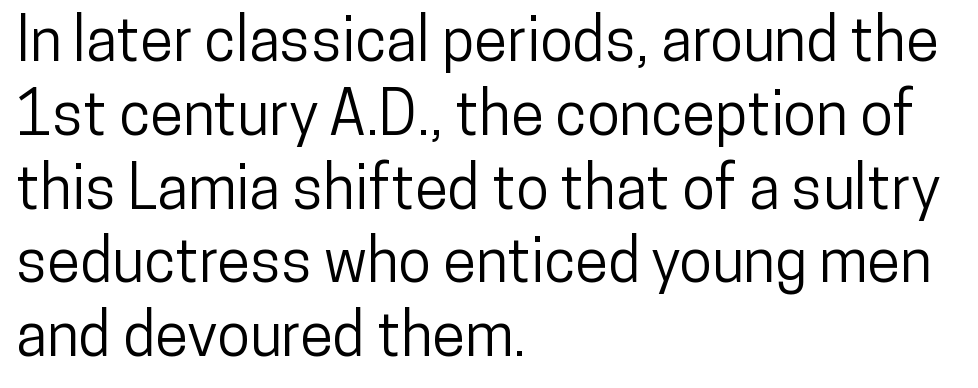
The image shows 60 px condensed sans-serif type, upright; set left-aligned, line spacing 1.23x, normal letter spacing, not underlined; low stroke contrast and a medium x-height.
